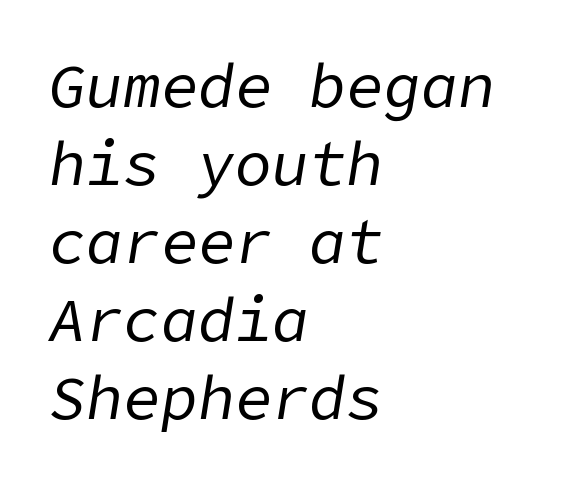
The image shows 62 px regular-weight type, italic (leaning right); set left-aligned, normal line spacing (1.26x), normal letter spacing, not underlined; low stroke contrast and a medium x-height.
